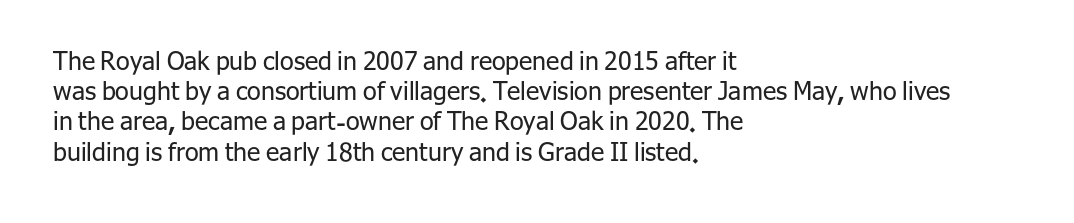
The image shows 25 px text type, upright; set left-aligned, line spacing 1.21x, normal letter spacing, not underlined.
